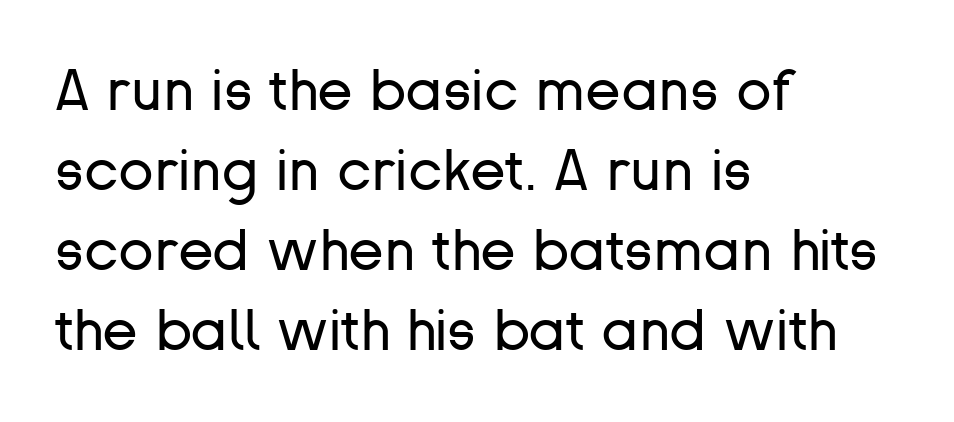
{"serif": "no", "italic": "no", "bold": "no", "weight": "regular", "width": "normal", "stroke_contrast": "low", "x_height": "medium", "monospaced": "no", "underline": "no", "align": "left", "line_spacing": "normal", "line_spacing_ratio": 1.38, "letter_spacing": "normal", "letter_spacing_em": 0.0, "glyph_px": 58}
